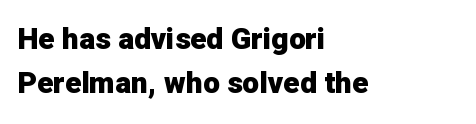
{"serif": "no", "italic": "no", "bold": "yes", "weight": "heavy", "width": "normal", "stroke_contrast": "low", "x_height": "medium", "monospaced": "no", "underline": "no", "align": "left", "line_spacing": "normal", "line_spacing_ratio": 1.47, "letter_spacing": "normal", "letter_spacing_em": 0.0, "glyph_px": 30}
